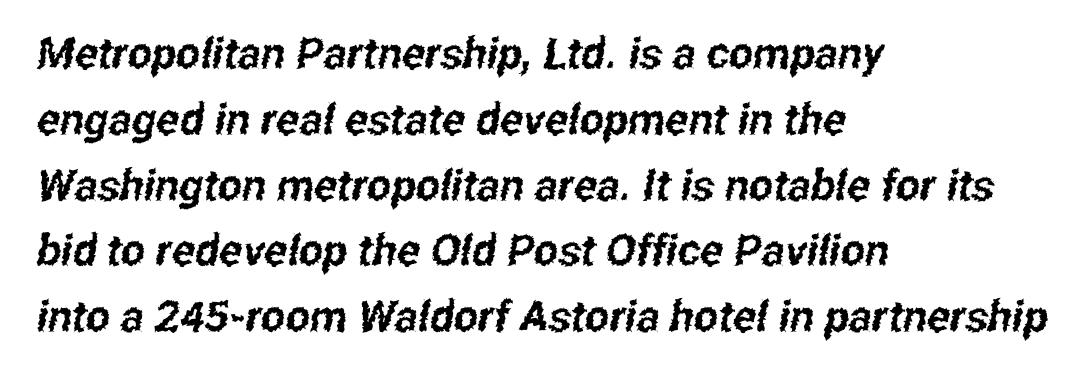
{"serif": "no", "width": "condensed", "stroke_contrast": "low", "x_height": "medium", "monospaced": "no", "underline": "no", "align": "left", "line_spacing": "normal", "line_spacing_ratio": 1.53, "letter_spacing": "normal", "letter_spacing_em": 0.0, "glyph_px": 43}
